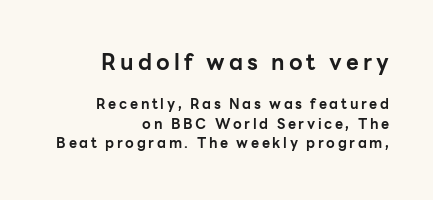
The image shows 22 px bold type, upright; set right-aligned, normal line spacing (1.39x), not underlined; the first (top) block is 1.57x larger.
